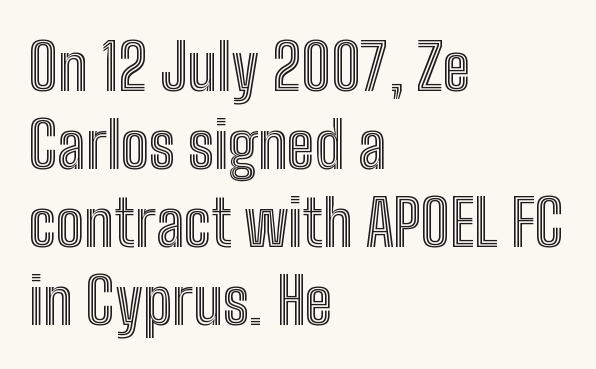
Q: Is the text italic (slanted)? A: No, it is upright.
Q: Is the text underlined? A: No.
Q: How is the paragraph aligned? A: Left-aligned.
Q: Is the spacing between letters normal or unusually wide? A: Normal.
Q: Width (condensed, normal, or wide)? A: Condensed.
Q: x-height? A: Medium.
Q: Monospaced? A: No.
